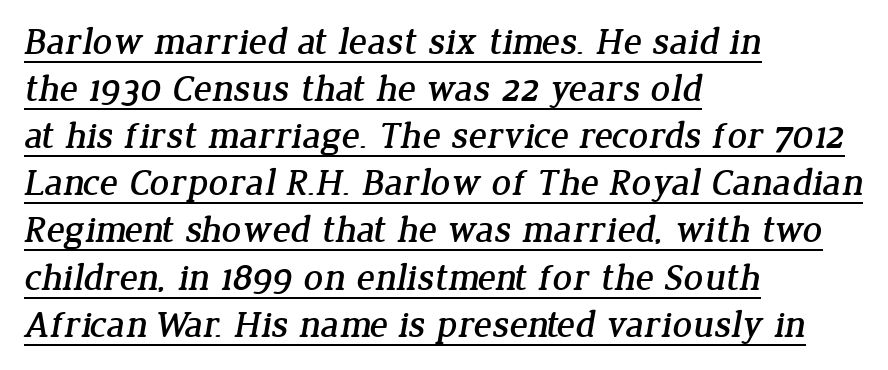
Q: Is the typeface a serif or a sans-serif typeface? A: Serif.
Q: Is the text underlined? A: Yes.
Q: How is the paragraph aligned? A: Left-aligned.
Q: Is the spacing between letters normal or unusually wide? A: Normal.
Q: Width (condensed, normal, or wide)? A: Normal.
Q: Stroke contrast? A: Low.
Q: x-height? A: Medium.
Q: Monospaced? A: No.
